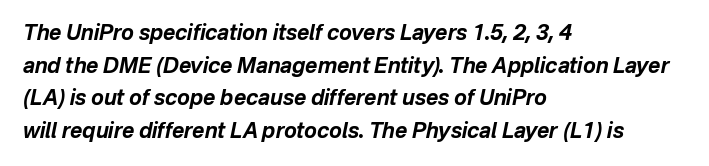
The image shows 21 px bold type, italic (leaning right); set left-aligned, normal line spacing (1.55x), normal letter spacing, not underlined.
